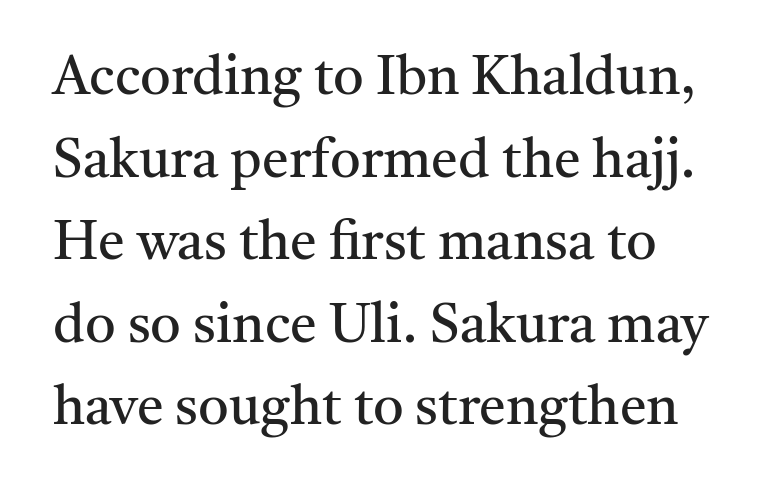
{"serif": "yes", "italic": "no", "bold": "no", "weight": "regular", "width": "normal", "stroke_contrast": "medium", "x_height": "medium", "monospaced": "no", "underline": "no", "line_spacing": "normal", "line_spacing_ratio": 1.53, "letter_spacing": "normal", "letter_spacing_em": 0.0, "glyph_px": 54}
